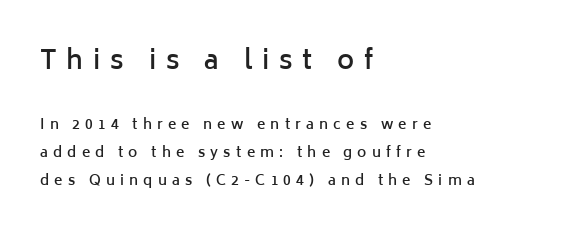
{"italic": "no", "bold": "semi", "underline": "no", "align": "left", "line_spacing": "loose", "line_spacing_ratio": 2.01, "letter_spacing": "wide", "letter_spacing_em": 0.37, "larger_block": "first", "size_ratio": 1.86, "glyph_px": 26}
